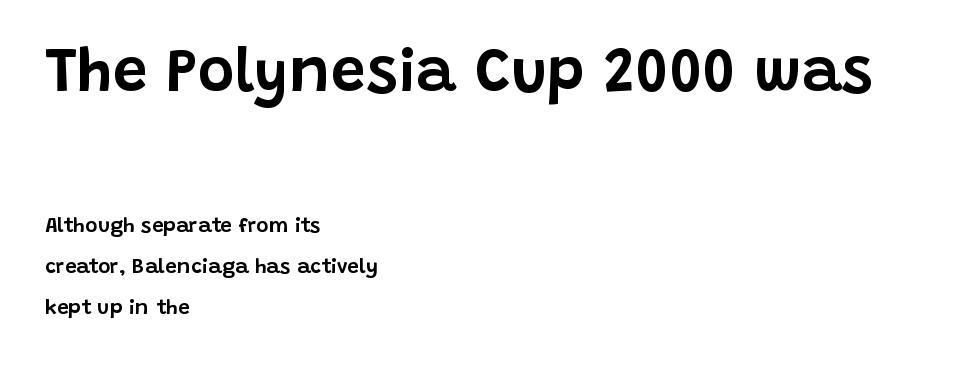
Q: Is the text italic (slanted)? A: No, it is upright.
Q: Is the typeface a serif or a sans-serif typeface? A: Sans-serif.
Q: Is the text underlined? A: No.
Q: How is the paragraph aligned? A: Left-aligned.
Q: Is the spacing between letters normal or unusually wide? A: Normal.
Q: Is the spacing between lines tight, normal or loose? A: Loose.
Q: Which block of text is set in a larger size, the first (top) or the second (bottom)? A: The first (top) one.
Q: Width (condensed, normal, or wide)? A: Normal.
Q: Stroke contrast? A: Low.
Q: x-height? A: Large.
Q: Monospaced? A: No.
